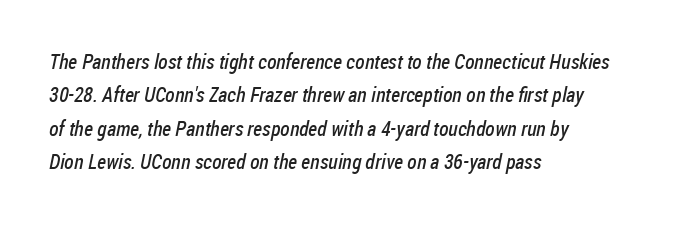
{"bold": "no", "underline": "no", "align": "left", "line_spacing": "normal", "line_spacing_ratio": 1.59, "letter_spacing": "normal", "letter_spacing_em": 0.0, "glyph_px": 21}
